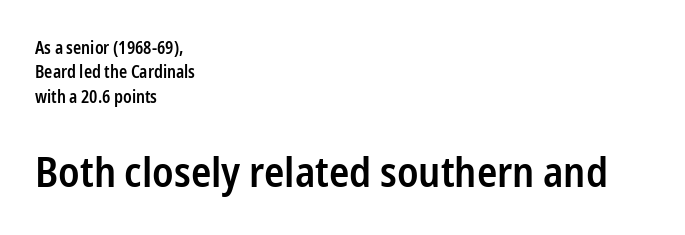
The image shows 42 px semibold, condensed sans-serif type, upright; set left-aligned, normal line spacing (1.43x), normal letter spacing, not underlined; the second (bottom) block is 2.47x larger; low stroke contrast and a medium x-height.
